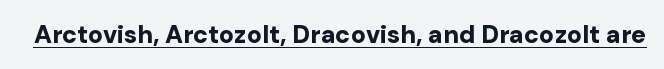
The image shows 25 px bold type, upright; set normal letter spacing, underlined.
